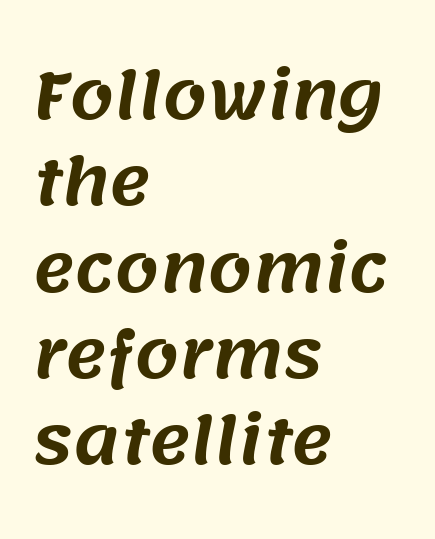
Letters rest on an invisible, unmarked baseline. The passage shown is typeset with a sans-serif family. A typesetter would call this leading conventional body-copy spacing. Here the designer chose a conventional face with non-uniform glyph widths. Characters follow at the spacing the type designer built in.
